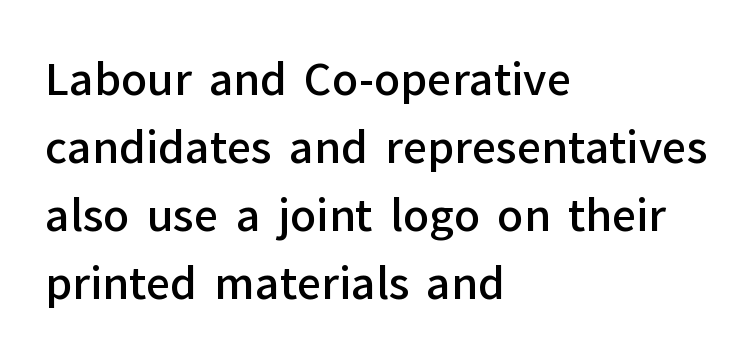
You could not count columns in this text — the font is proportionally spaced. Nobody touched the tracking dial on this one. Its strokes are somewhat broadened, the hallmark of semibold type. Where is the straight margin? On the left. Is there much room between lines? A standard amount, neither cramped nor airy.
